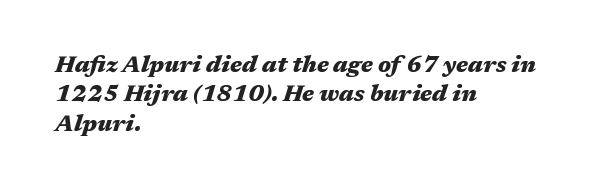
{"italic": "yes", "lean": "right", "slant_degrees": 17, "bold": "yes", "underline": "no", "align": "left", "line_spacing": "normal", "line_spacing_ratio": 1.28, "letter_spacing": "normal", "letter_spacing_em": 0.0, "glyph_px": 23}
